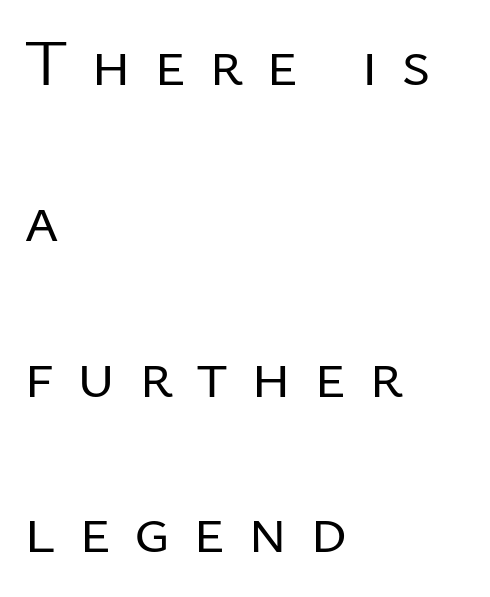
{"serif": "no", "italic": "no", "bold": "no", "weight": "regular", "width": "normal", "stroke_contrast": "low", "x_height": "medium", "monospaced": "no", "underline": "no", "align": "left", "line_spacing": "loose", "line_spacing_ratio": 2.36, "letter_spacing": "wide", "letter_spacing_em": 0.35, "glyph_px": 66}
